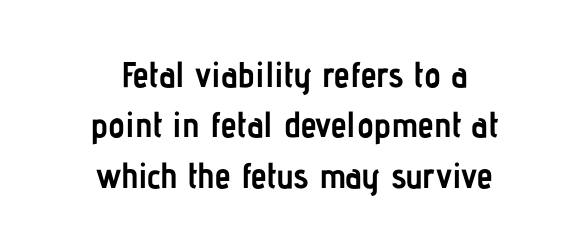
{"serif": "no", "italic": "no", "bold": "yes", "weight": "semibold", "width": "condensed", "stroke_contrast": "low", "x_height": "medium", "monospaced": "no", "underline": "no", "align": "center", "line_spacing": "normal", "line_spacing_ratio": 1.4, "letter_spacing": "normal", "letter_spacing_em": 0.0, "glyph_px": 36}
